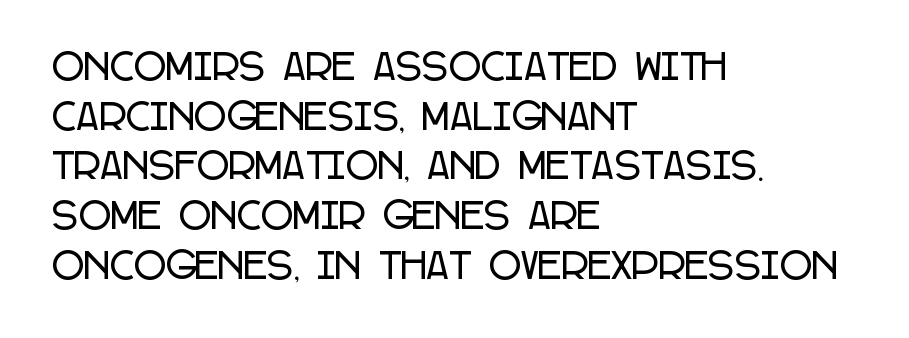
Q: Is the text italic (slanted)? A: No, it is upright.
Q: Is the typeface a serif or a sans-serif typeface? A: Sans-serif.
Q: Is the text underlined? A: No.
Q: How is the paragraph aligned? A: Left-aligned.
Q: Is the spacing between letters normal or unusually wide? A: Normal.
Q: Is the spacing between lines tight, normal or loose? A: Normal.
Q: Width (condensed, normal, or wide)? A: Condensed.
Q: Stroke contrast? A: Low.
Q: x-height? A: Large.
Q: Monospaced? A: No.
